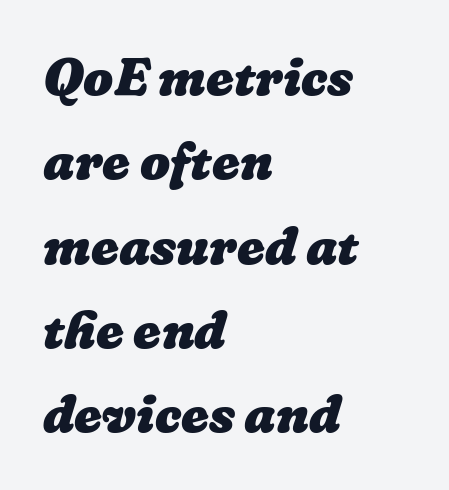
{"bold": "yes", "weight": "heavy", "width": "normal", "stroke_contrast": "low", "x_height": "medium", "monospaced": "no", "underline": "no", "align": "left", "line_spacing": "normal", "line_spacing_ratio": 1.59, "letter_spacing": "normal", "letter_spacing_em": 0.0, "glyph_px": 53}
